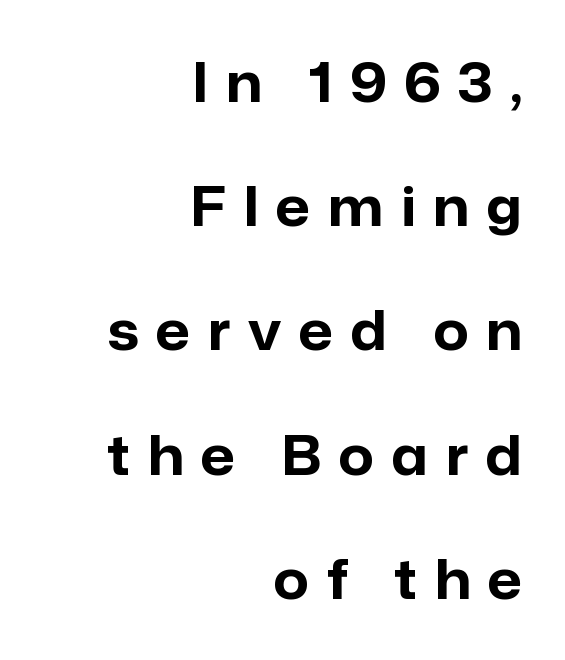
The image shows 54 px bold sans-serif type, upright; set right-aligned, loose line spacing (2.3x), unusually wide letter spacing (+0.33 em), not underlined; low stroke contrast and a medium x-height.
